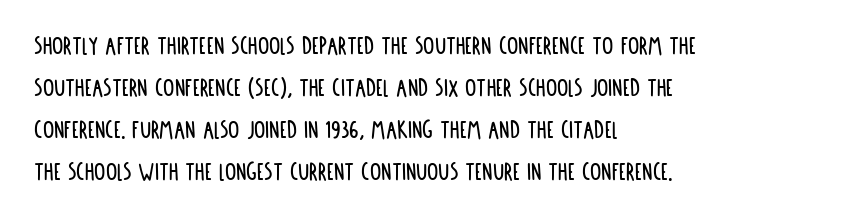
The image shows 28 px condensed sans-serif type, upright; set left-aligned, normal line spacing (1.5x), normal letter spacing, not underlined; low stroke contrast and a large x-height.
